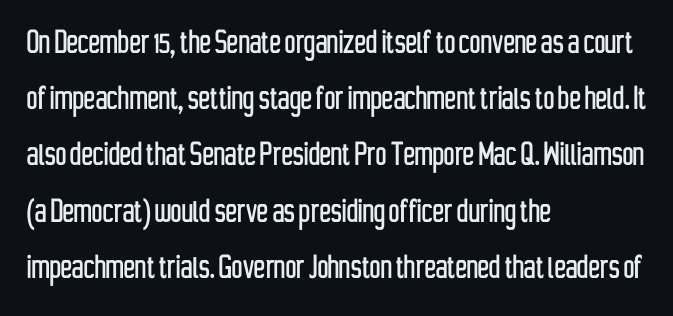
Q: Is the text italic (slanted)? A: No, it is upright.
Q: Is the typeface a serif or a sans-serif typeface? A: Sans-serif.
Q: Is the text underlined? A: No.
Q: How is the paragraph aligned? A: Left-aligned.
Q: Is the spacing between letters normal or unusually wide? A: Normal.
Q: Is the spacing between lines tight, normal or loose? A: Normal.
Q: Width (condensed, normal, or wide)? A: Condensed.
Q: Stroke contrast? A: Low.
Q: x-height? A: Medium.
Q: Monospaced? A: No.
